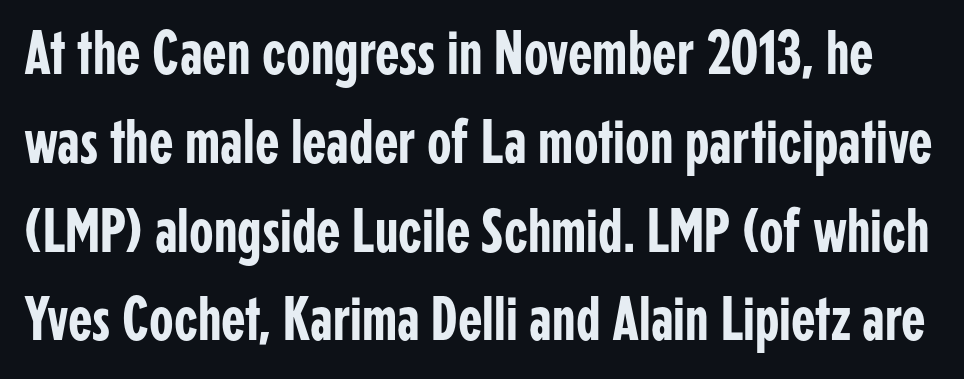
Q: Is the text italic (slanted)? A: No, it is upright.
Q: Is the typeface a serif or a sans-serif typeface? A: Sans-serif.
Q: Is the text underlined? A: No.
Q: Is the spacing between letters normal or unusually wide? A: Normal.
Q: Is the spacing between lines tight, normal or loose? A: Normal.
Q: Width (condensed, normal, or wide)? A: Condensed.
Q: Stroke contrast? A: Low.
Q: x-height? A: Medium.
Q: Monospaced? A: No.
